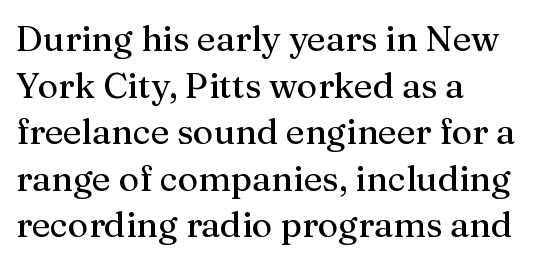
The image shows 35 px serif type, upright; set left-aligned, normal line spacing (1.33x), normal letter spacing, not underlined; medium stroke contrast and a medium x-height.
